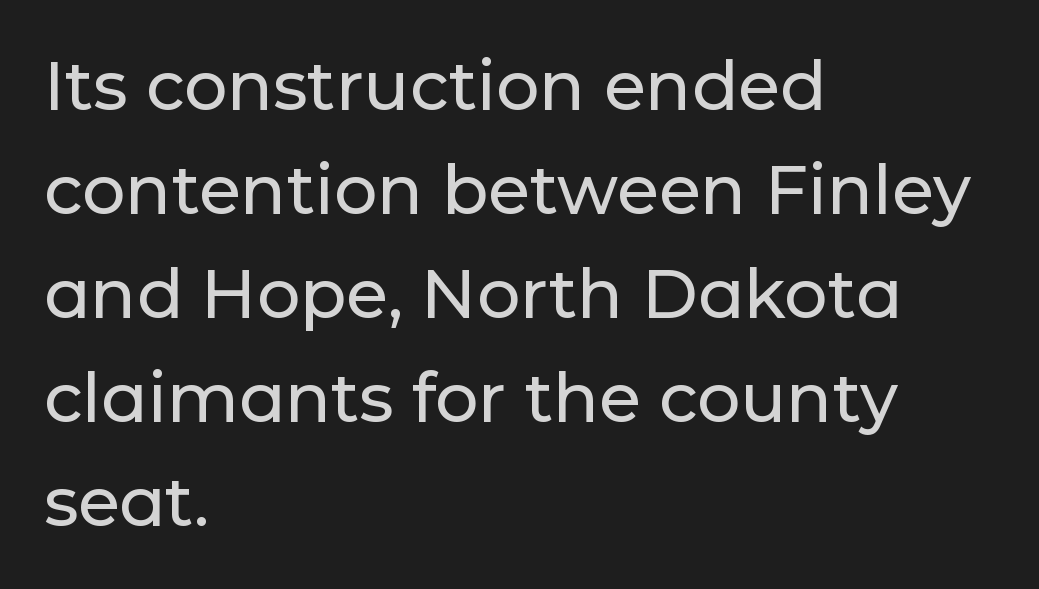
Is this a fixed-width face? No — the glyphs have proportional, varying widths. The lines sit at an ordinary, default distance from one another. The text block is weighted toward the left margin, trailing off unevenly rightward. Quick note: underline off. In terms of letterform style, serifs are entirely absent. This is the regular roman posture of the typeface.
